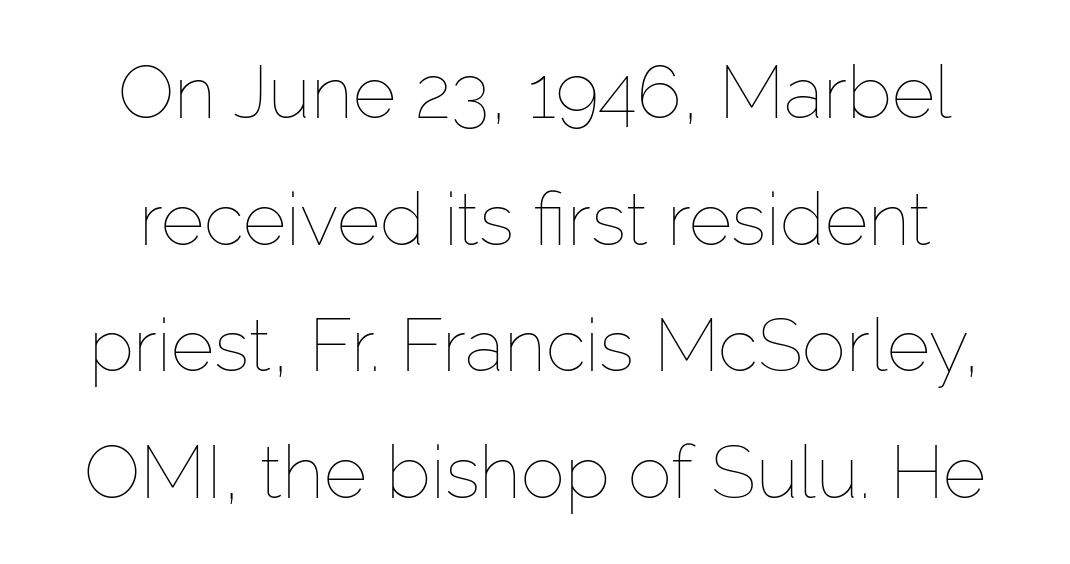
{"italic": "no", "bold": "no", "weight": "thin", "width": "normal", "stroke_contrast": "low", "x_height": "medium", "monospaced": "no", "underline": "no", "line_spacing_ratio": 1.71, "letter_spacing": "normal", "letter_spacing_em": 0.0, "glyph_px": 74}
